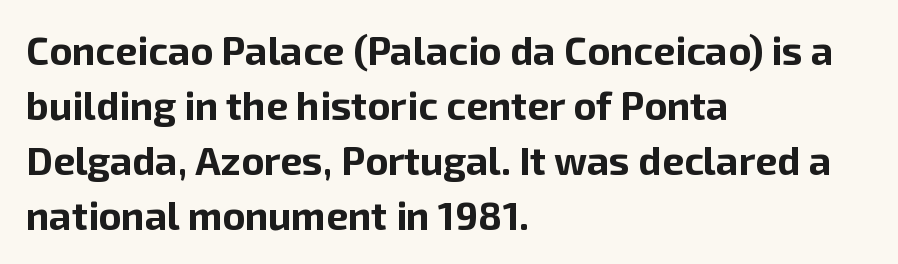
{"serif": "no", "italic": "no", "bold": "yes", "weight": "bold", "width": "normal", "stroke_contrast": "low", "x_height": "medium", "monospaced": "no", "underline": "no", "align": "left", "line_spacing": "normal", "line_spacing_ratio": 1.41, "letter_spacing": "normal", "letter_spacing_em": 0.0, "glyph_px": 39}
